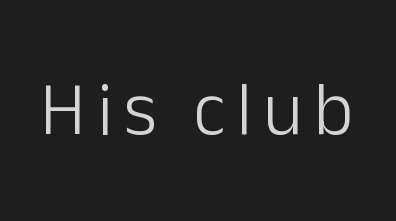
The image shows 75 px light sans-serif type, upright; set not underlined; low stroke contrast and a medium x-height.
